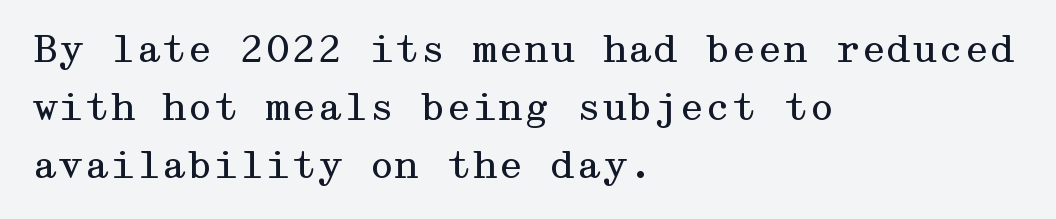
Q: Is the text bold? A: No.
Q: Is the text italic (slanted)? A: No, it is upright.
Q: Is the typeface a serif or a sans-serif typeface? A: Serif.
Q: Is the text underlined? A: No.
Q: How is the paragraph aligned? A: Left-aligned.
Q: Is the spacing between letters normal or unusually wide? A: Normal.
Q: Is the spacing between lines tight, normal or loose? A: Normal.
Q: Width (condensed, normal, or wide)? A: Wide.
Q: Stroke contrast? A: Medium.
Q: x-height? A: Medium.
